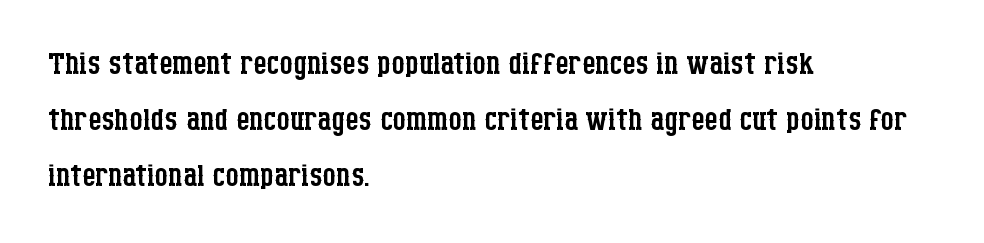
The image shows 42 px regular-weight, condensed serif type, upright; set left-aligned, normal line spacing (1.33x), normal letter spacing, not underlined; low stroke contrast and a large x-height.
